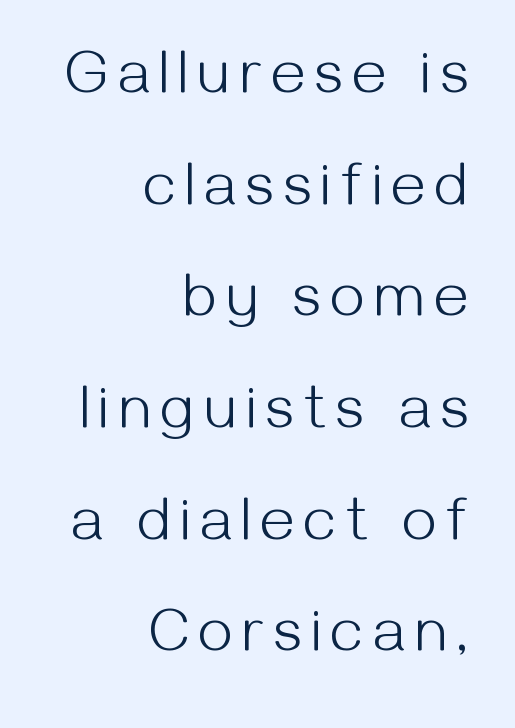
The image shows 61 px light sans-serif type, upright; set right-aligned, line spacing 1.83x, not underlined; medium stroke contrast and a medium x-height.
